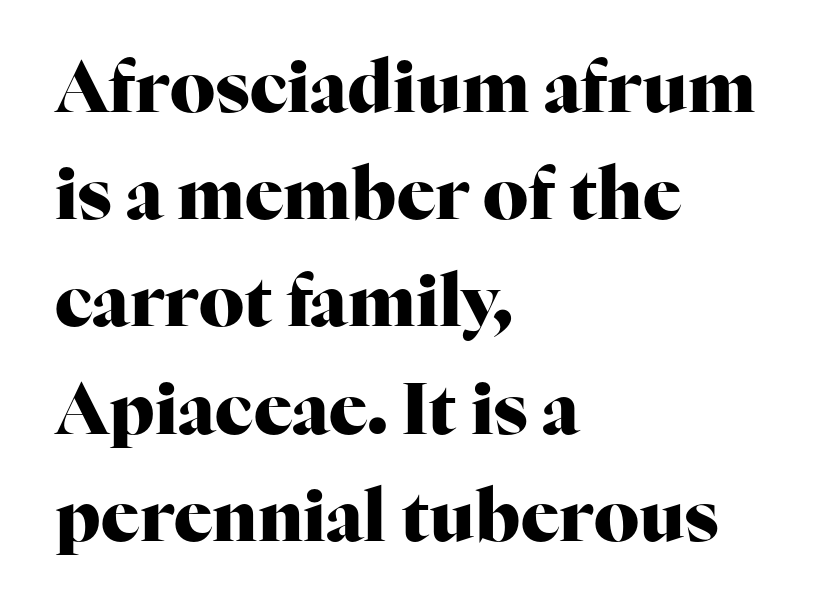
The image shows 71 px heavy serif type, upright; set left-aligned, normal line spacing (1.51x), normal letter spacing, not underlined; high stroke contrast and a medium x-height.
